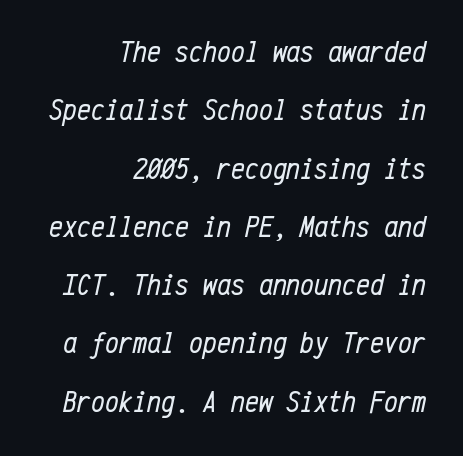
The image shows 31 px regular-weight, condensed type, italic (leaning right), monospaced; set right-aligned, line spacing 1.88x, normal letter spacing, not underlined; low stroke contrast and a medium x-height.
